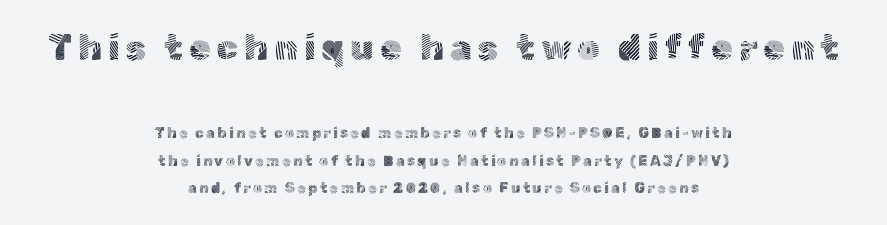
Q: Is the text bold? A: No.
Q: Is the text italic (slanted)? A: No, it is upright.
Q: Is the typeface a serif or a sans-serif typeface? A: Sans-serif.
Q: Is the text underlined? A: No.
Q: How is the paragraph aligned? A: Centered.
Q: Is the spacing between lines tight, normal or loose? A: Loose.
Q: Which block of text is set in a larger size, the first (top) or the second (bottom)? A: The first (top) one.
Q: Width (condensed, normal, or wide)? A: Normal.
Q: x-height? A: Medium.
Q: Monospaced? A: No.
